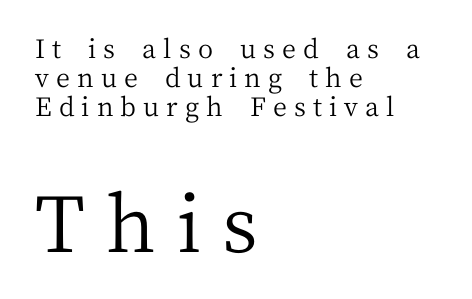
The font family rendered here belongs to the serif group. If you measured baseline to baseline, you'd find a short distance. Words appear elongated and porous because spacing is wide. In this sample the second text group is rendered at the bigger scale.
